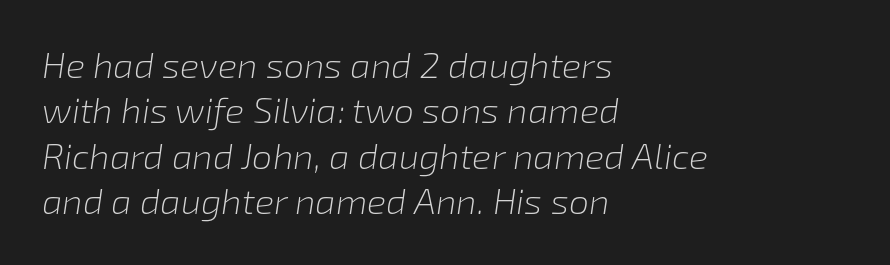
Do the characters align in a grid? No, the font is proportional. You can tell it's italic because the verticals aren't actually vertical. The line texture is even and compact thanks to regular tracking. Weight: in the light-to-regular range.
